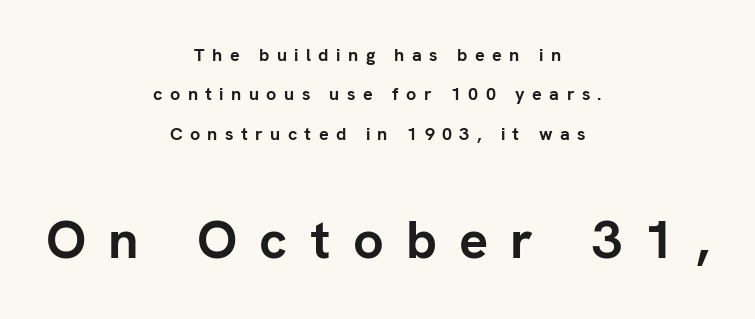
Short note: letters widely spaced. The face used here appears at its bigger size in the lower chunk. The letters are bold, with thick, heavy strokes. Typographically, this falls in the sans-serif category. Successive baselines arrive slowly, with a big drop between each.
